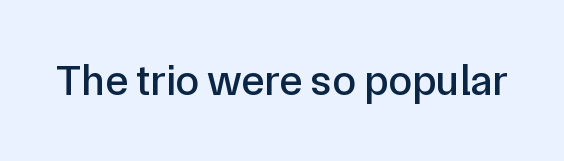
Plain, unruled lines of type. The font's upright variant was chosen for this text. I'd call this a sans setting — the letters go barefoot. Varying glyph widths throughout — classic text-font behaviour. How are the letters spaced? Ordinarily, with no added tracking.
